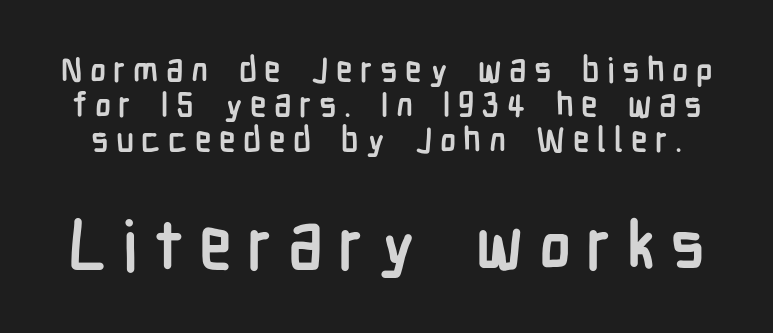
Q: Is the text bold? A: Yes.
Q: Is the text italic (slanted)? A: No, it is upright.
Q: Is the typeface a serif or a sans-serif typeface? A: Sans-serif.
Q: Is the text underlined? A: No.
Q: Is the spacing between letters normal or unusually wide? A: Unusually wide.
Q: Is the spacing between lines tight, normal or loose? A: Tight.
Q: Which block of text is set in a larger size, the first (top) or the second (bottom)? A: The second (bottom) one.
Q: Width (condensed, normal, or wide)? A: Condensed.
Q: Stroke contrast? A: Low.
Q: x-height? A: Medium.
Q: Monospaced? A: No.
